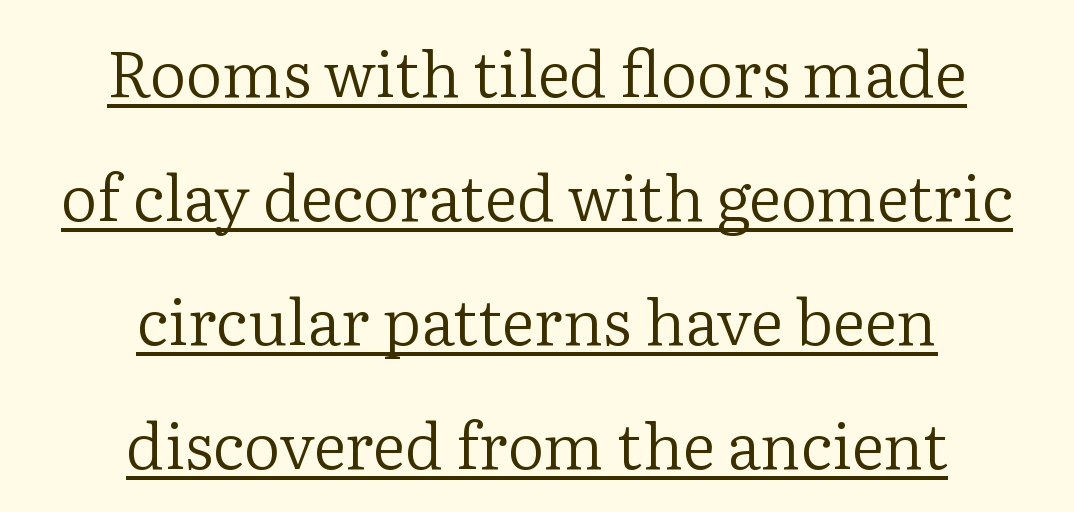
The image shows 64 px regular-weight serif type, upright; set centered, loose line spacing (1.94x), normal letter spacing, underlined; low stroke contrast and a medium x-height.
